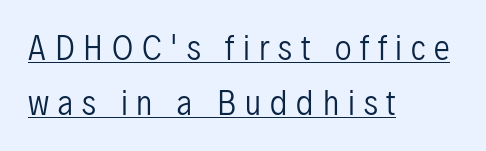
The tracking reads as deliberately expanded to a designer's eye. Check the space under the baseline: a stroke is drawn there. The rag falls on the right side of this text block. It's the straight-up-and-down kind of type.
